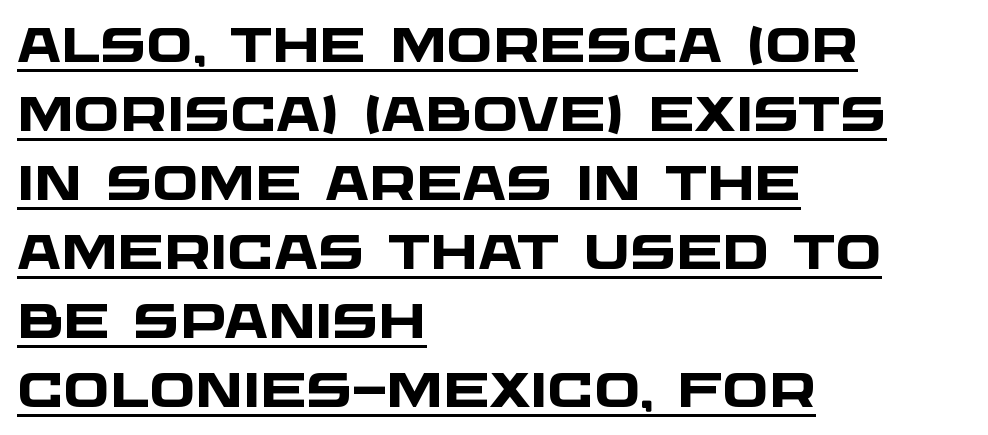
Q: Is the text bold? A: Yes.
Q: Is the typeface a serif or a sans-serif typeface? A: Sans-serif.
Q: Is the text underlined? A: Yes.
Q: How is the paragraph aligned? A: Left-aligned.
Q: Is the spacing between letters normal or unusually wide? A: Normal.
Q: Is the spacing between lines tight, normal or loose? A: Normal.
Q: Width (condensed, normal, or wide)? A: Wide.
Q: Stroke contrast? A: Low.
Q: x-height? A: Large.
Q: Monospaced? A: No.
